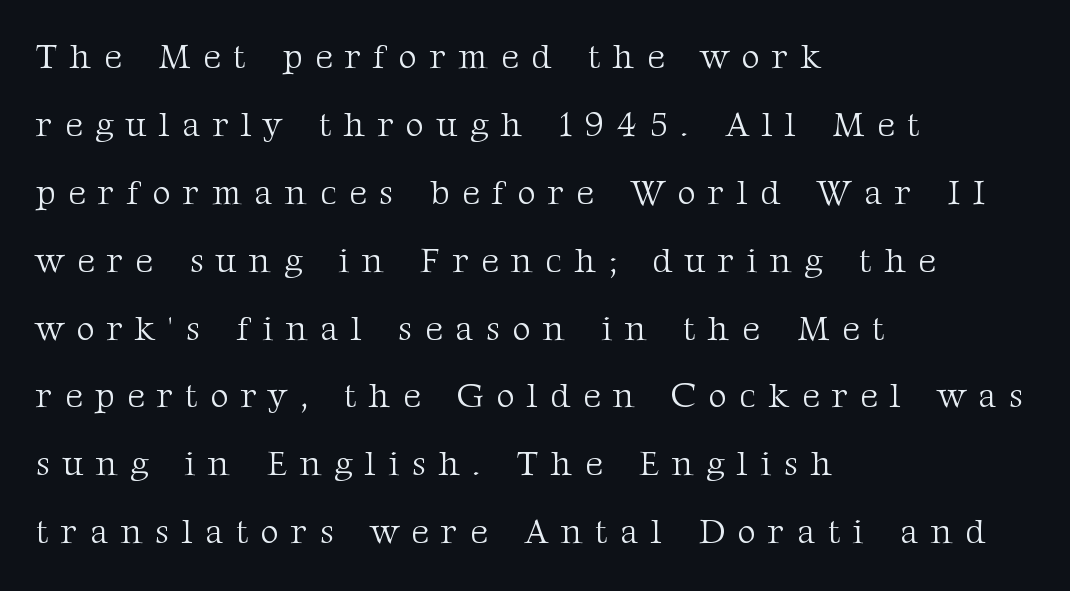
Weight class: somewhere from thin through regular. Descenders are the only things crossing below the line. The paragraph shown leans on its left margin. To sum up the face: it has serifs. A roman cut, with each character standing at attention. In terms of letterspacing, this is a distinctly airy, spread setting.
